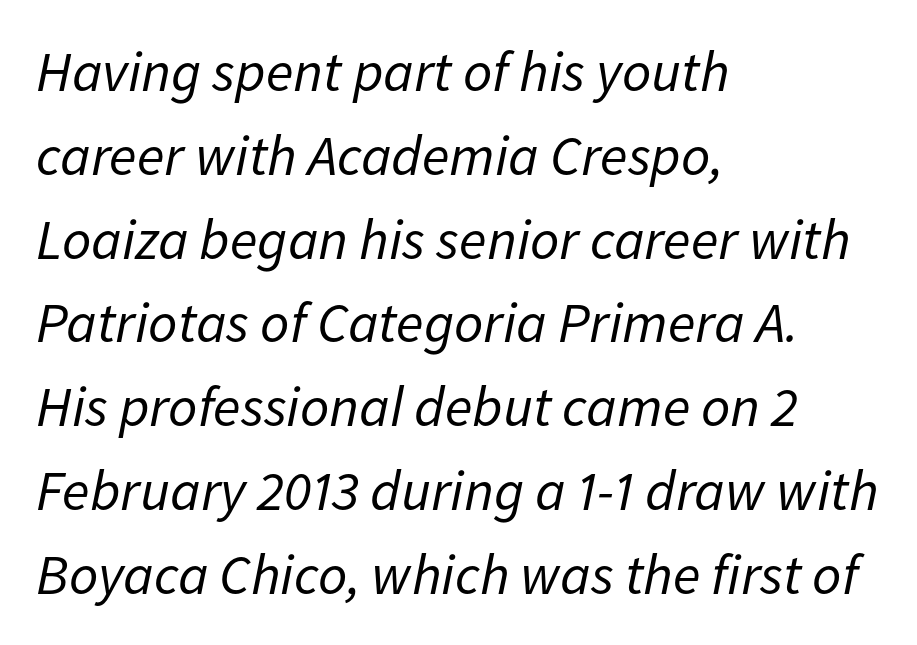
{"italic": "yes", "lean": "right", "slant_degrees": 11, "bold": "no", "weight": "regular", "width": "normal", "stroke_contrast": "low", "x_height": "medium", "monospaced": "no", "underline": "no", "align": "left", "line_spacing": "normal", "line_spacing_ratio": 1.47, "letter_spacing": "normal", "letter_spacing_em": 0.0, "glyph_px": 57}
